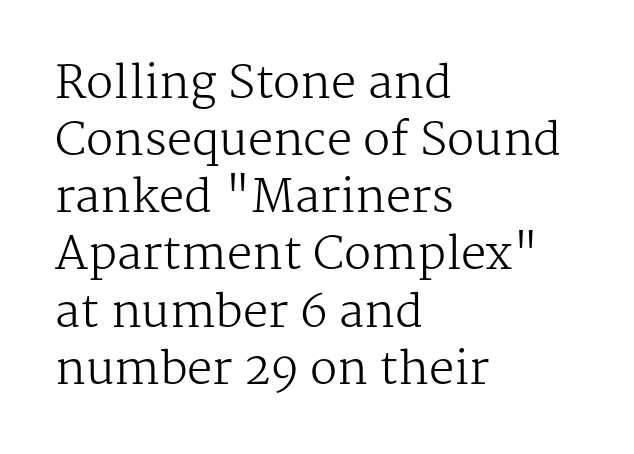
Check under the words: just untouched page. This block has exactly the height ordinary leading produces. Heaviness? Minimal to ordinary, like unemphasized prose. The lettering holds an erect, upright posture throughout. The text block is weighted toward the left margin, trailing off unevenly rightward. This is serif lettering, the kind often seen in printed books.
